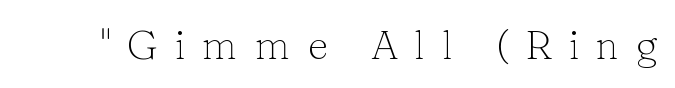
Q: Is the text bold? A: No.
Q: Is the text italic (slanted)? A: No, it is upright.
Q: Is the typeface a serif or a sans-serif typeface? A: Serif.
Q: Is the text underlined? A: No.
Q: Is the spacing between letters normal or unusually wide? A: Unusually wide.
Q: Width (condensed, normal, or wide)? A: Normal.
Q: Stroke contrast? A: Low.
Q: x-height? A: Medium.
Q: Monospaced? A: No.
